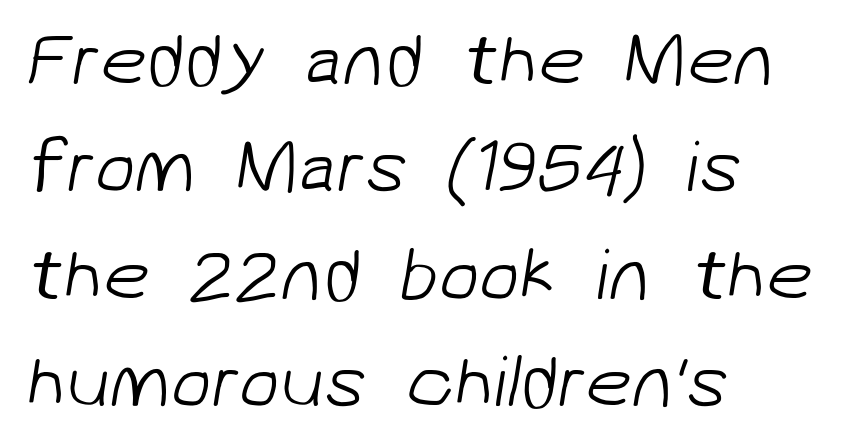
Q: Is the text bold? A: No.
Q: Is the typeface a serif or a sans-serif typeface? A: Sans-serif.
Q: Is the text underlined? A: No.
Q: How is the paragraph aligned? A: Left-aligned.
Q: Is the spacing between letters normal or unusually wide? A: Normal.
Q: Is the spacing between lines tight, normal or loose? A: Normal.
Q: Width (condensed, normal, or wide)? A: Normal.
Q: Stroke contrast? A: Low.
Q: x-height? A: Medium.
Q: Monospaced? A: No.
